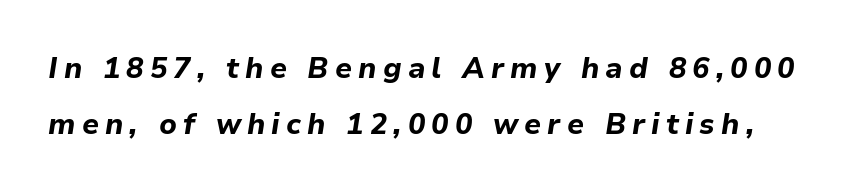
Q: Is the text bold? A: Yes.
Q: Is the text italic (slanted)? A: Yes, it leans right by about 9 degrees.
Q: Is the text underlined? A: No.
Q: Is the spacing between letters normal or unusually wide? A: Unusually wide.
Q: Is the spacing between lines tight, normal or loose? A: Loose.
Q: Width (condensed, normal, or wide)? A: Normal.
Q: Stroke contrast? A: Low.
Q: x-height? A: Medium.
Q: Monospaced? A: No.
